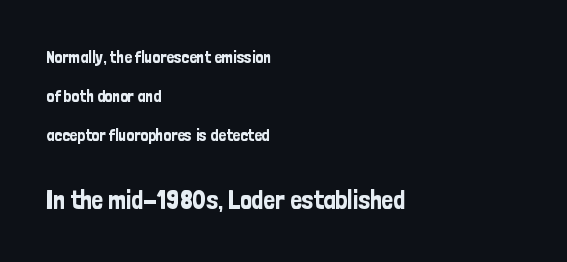
Q: Is the text italic (slanted)? A: No, it is upright.
Q: Is the text underlined? A: No.
Q: How is the paragraph aligned? A: Left-aligned.
Q: Is the spacing between letters normal or unusually wide? A: Normal.
Q: Is the spacing between lines tight, normal or loose? A: Loose.
Q: Which block of text is set in a larger size, the first (top) or the second (bottom)? A: The second (bottom) one.
